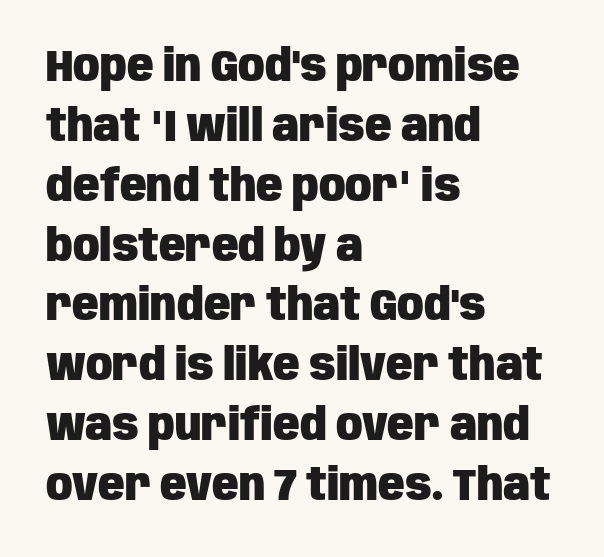
{"serif": "no", "italic": "no", "bold": "yes", "weight": "heavy", "width": "condensed", "stroke_contrast": "low", "x_height": "large", "monospaced": "no", "underline": "no", "align": "left", "line_spacing": "normal", "line_spacing_ratio": 1.36, "letter_spacing": "normal", "letter_spacing_em": 0.0, "glyph_px": 44}
